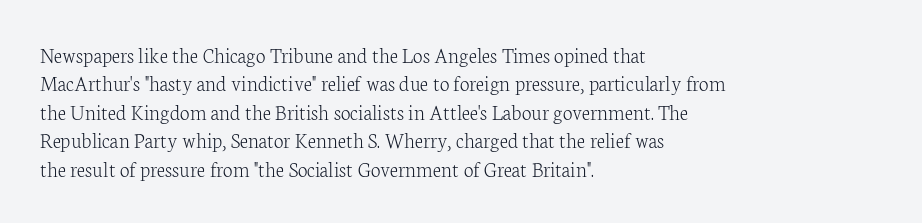
{"italic": "no", "bold": "no", "underline": "no", "align": "left", "line_spacing": "normal", "line_spacing_ratio": 1.29, "letter_spacing": "normal", "letter_spacing_em": 0.0, "glyph_px": 22}
